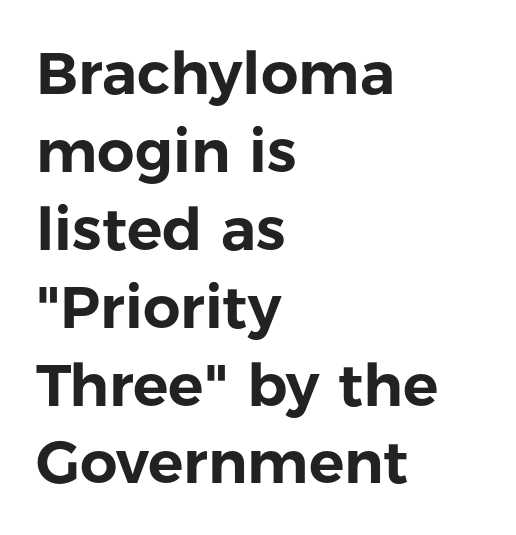
Q: Is the text italic (slanted)? A: No, it is upright.
Q: Is the typeface a serif or a sans-serif typeface? A: Sans-serif.
Q: Is the text underlined? A: No.
Q: How is the paragraph aligned? A: Left-aligned.
Q: Is the spacing between letters normal or unusually wide? A: Normal.
Q: Is the spacing between lines tight, normal or loose? A: Normal.
Q: Width (condensed, normal, or wide)? A: Normal.
Q: Stroke contrast? A: Low.
Q: x-height? A: Medium.
Q: Monospaced? A: No.
